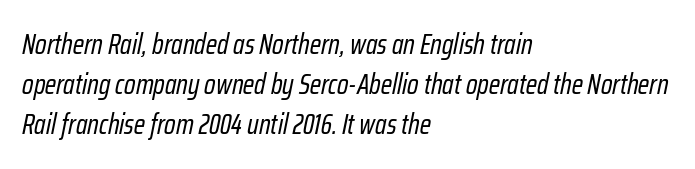
{"italic": "yes", "lean": "right", "slant_degrees": 12, "bold": "no", "weight": "regular", "width": "condensed", "stroke_contrast": "low", "x_height": "medium", "monospaced": "no", "underline": "no", "align": "left", "line_spacing": "normal", "line_spacing_ratio": 1.42, "letter_spacing": "normal", "letter_spacing_em": 0.0, "glyph_px": 28}
